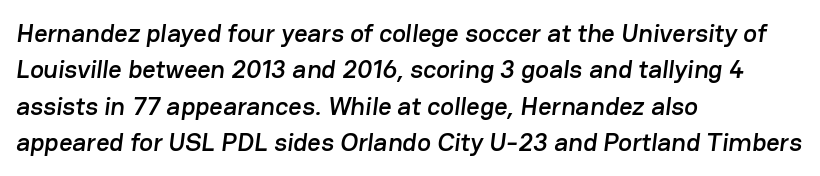
{"underline": "no", "align": "left", "line_spacing": "normal", "line_spacing_ratio": 1.4, "letter_spacing": "normal", "letter_spacing_em": 0.0, "glyph_px": 26}
